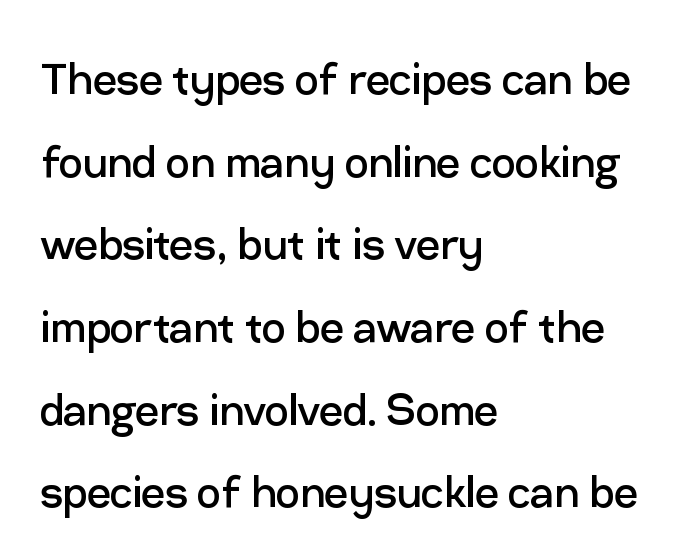
{"serif": "no", "italic": "no", "bold": "no", "weight": "regular", "width": "normal", "stroke_contrast": "low", "x_height": "medium", "monospaced": "no", "underline": "no", "align": "left", "line_spacing": "normal", "line_spacing_ratio": 1.56, "letter_spacing": "normal", "letter_spacing_em": 0.0, "glyph_px": 53}
